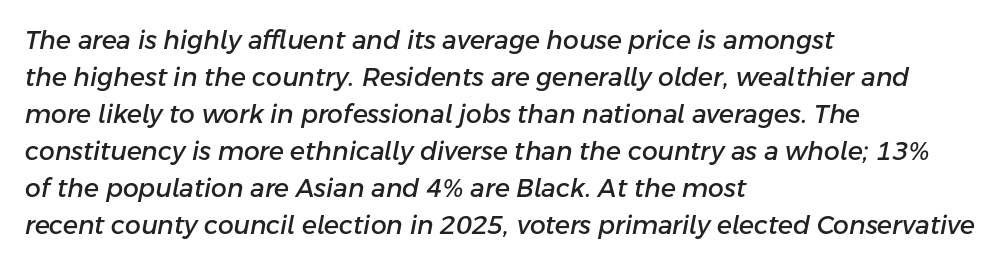
Casual observation: everything's shoved over to the left. Beneath every word, the page is bare. How are the letters spaced? Ordinarily, with no added tracking. The passage shown leans; its letterforms are oblique.
